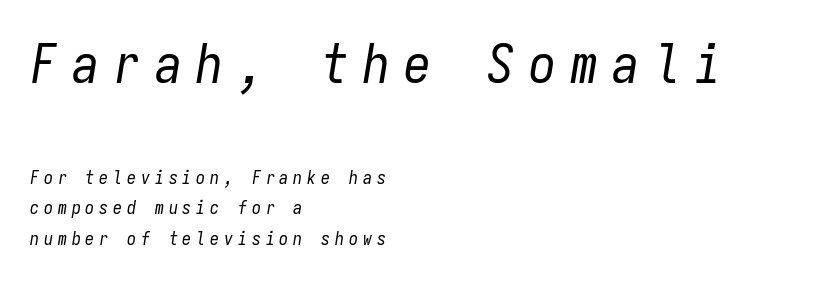
{"italic": "yes", "lean": "right", "slant_degrees": 9, "bold": "no", "weight": "regular", "width": "condensed", "stroke_contrast": "low", "x_height": "medium", "monospaced": "yes", "underline": "no", "align": "left", "line_spacing_ratio": 1.71, "letter_spacing": "wide", "letter_spacing_em": 0.27, "larger_block": "first", "size_ratio": 3.0, "glyph_px": 54}
